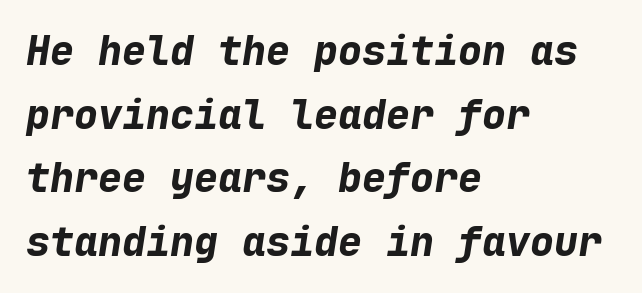
The image shows 40 px bold type, italic (leaning right), monospaced; set left-aligned, normal line spacing (1.59x), normal letter spacing, not underlined; low stroke contrast and a medium x-height.
